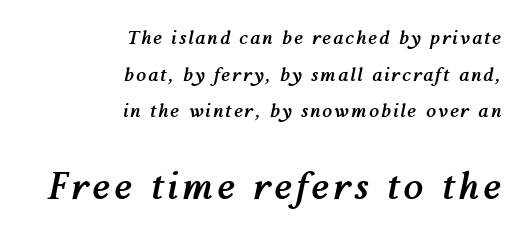
{"italic": "yes", "lean": "right", "slant_degrees": 12, "bold": "yes", "weight": "semibold", "width": "normal", "stroke_contrast": "medium", "x_height": "medium", "monospaced": "no", "underline": "no", "align": "right", "line_spacing": "loose", "line_spacing_ratio": 2.03, "larger_block": "second", "size_ratio": 2.0, "glyph_px": 36}
